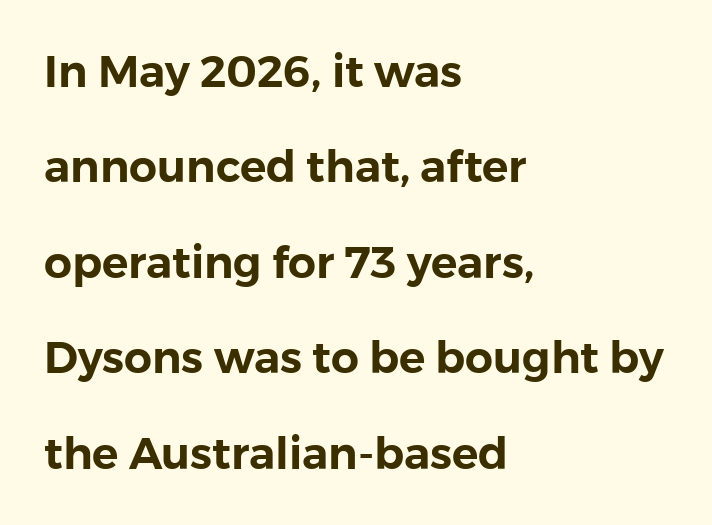
{"serif": "no", "italic": "no", "width": "normal", "x_height": "medium", "monospaced": "no", "underline": "no", "align": "left", "line_spacing": "loose", "line_spacing_ratio": 2.17, "letter_spacing": "normal", "letter_spacing_em": 0.0, "glyph_px": 44}
